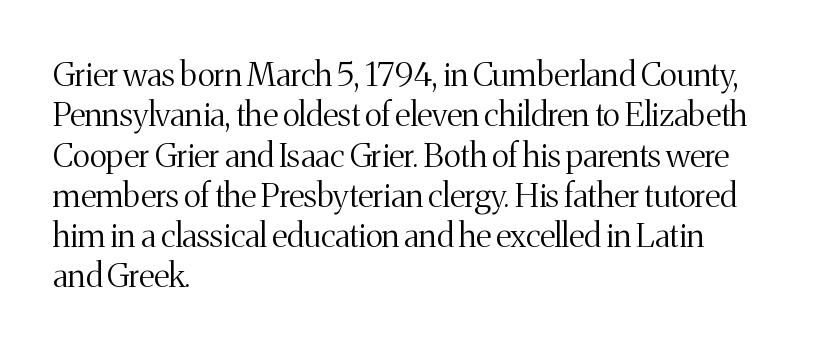
The image shows 33 px light serif type, upright; set left-aligned, line spacing 1.22x, normal letter spacing, not underlined; medium stroke contrast and a medium x-height.
